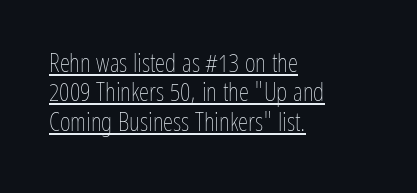
{"italic": "no", "bold": "no", "underline": "yes", "align": "left", "line_spacing": "tight", "line_spacing_ratio": 1.13, "letter_spacing": "normal", "letter_spacing_em": 0.0, "glyph_px": 26}
